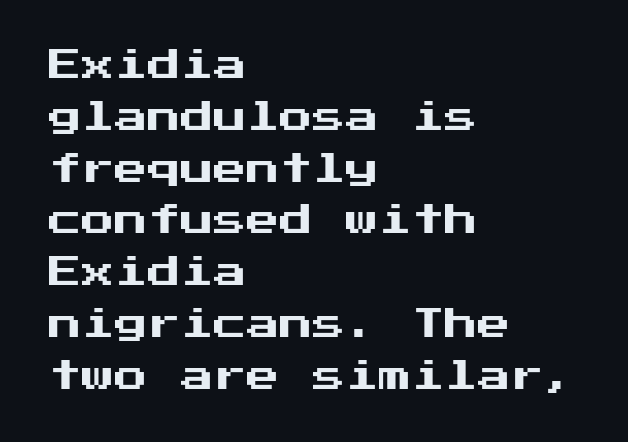
The image shows 33 px sans-serif type, upright; set left-aligned, normal line spacing (1.57x), normal letter spacing, not underlined; medium stroke contrast and a medium x-height.
